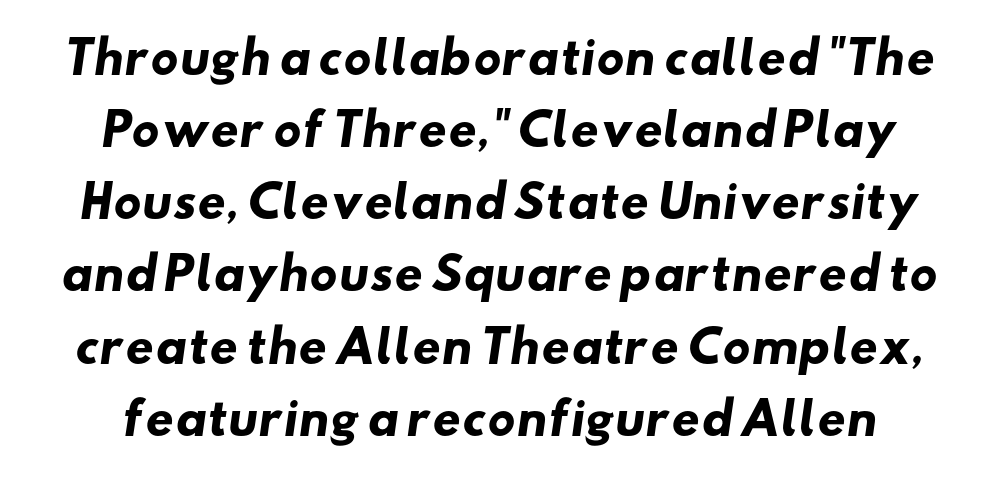
The image shows 44 px heavy, wide sans-serif type; set normal line spacing (1.64x), normal letter spacing, not underlined; low stroke contrast and a small x-height.
